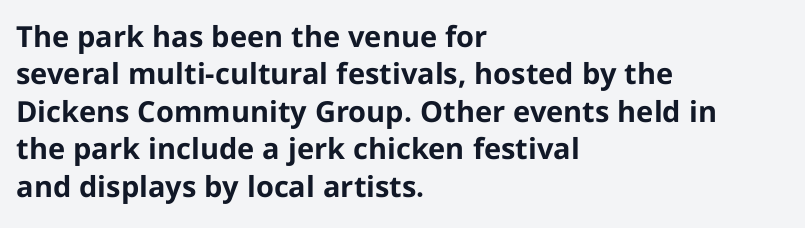
Q: Is the text bold? A: Yes.
Q: Is the text italic (slanted)? A: No, it is upright.
Q: Is the typeface a serif or a sans-serif typeface? A: Sans-serif.
Q: Is the text underlined? A: No.
Q: How is the paragraph aligned? A: Left-aligned.
Q: Is the spacing between letters normal or unusually wide? A: Normal.
Q: Is the spacing between lines tight, normal or loose? A: Normal.
Q: Width (condensed, normal, or wide)? A: Normal.
Q: Stroke contrast? A: Low.
Q: x-height? A: Medium.
Q: Monospaced? A: No.
